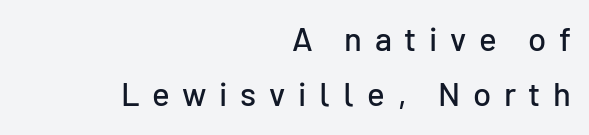
{"serif": "no", "italic": "no", "width": "normal", "stroke_contrast": "low", "x_height": "medium", "monospaced": "no", "underline": "no", "align": "right", "line_spacing": "normal", "line_spacing_ratio": 1.67, "letter_spacing": "wide", "letter_spacing_em": 0.38, "glyph_px": 33}
